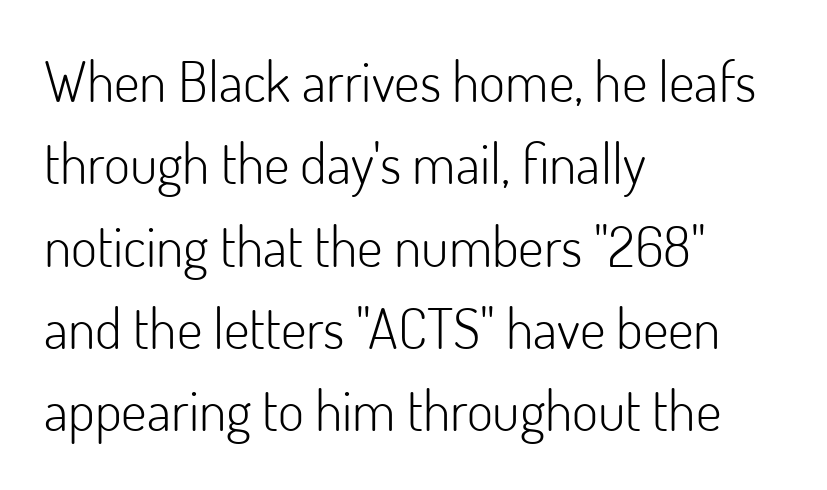
{"serif": "no", "italic": "no", "bold": "no", "weight": "light", "width": "normal", "stroke_contrast": "low", "x_height": "small", "monospaced": "no", "underline": "no", "align": "left", "line_spacing": "normal", "line_spacing_ratio": 1.47, "letter_spacing": "normal", "letter_spacing_em": 0.0, "glyph_px": 56}
